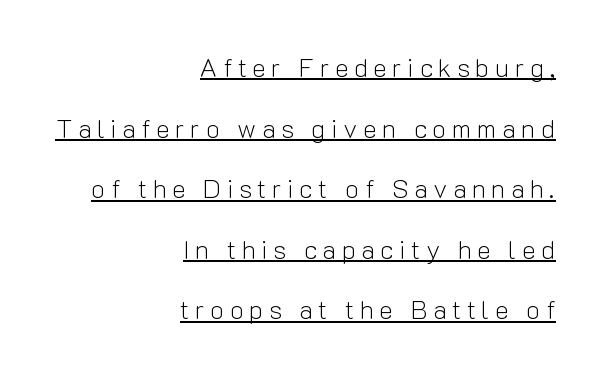
Q: Is the text bold? A: No.
Q: Is the text italic (slanted)? A: No, it is upright.
Q: Is the text underlined? A: Yes.
Q: How is the paragraph aligned? A: Right-aligned.
Q: Is the spacing between letters normal or unusually wide? A: Unusually wide.
Q: Is the spacing between lines tight, normal or loose? A: Loose.
